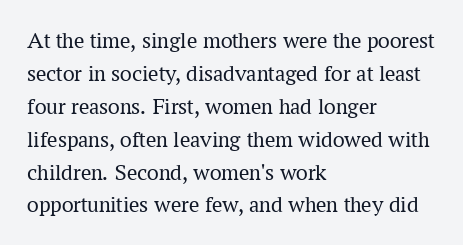
{"italic": "no", "bold": "no", "underline": "no", "align": "left", "line_spacing": "normal", "line_spacing_ratio": 1.43, "letter_spacing": "normal", "letter_spacing_em": 0.0, "glyph_px": 23}
